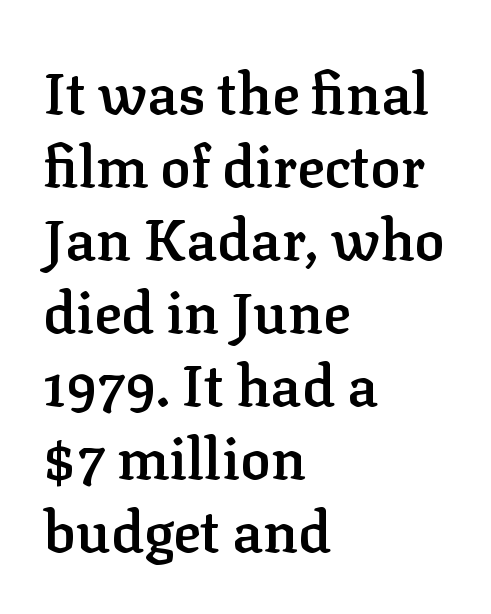
Q: Is the text bold? A: Semi-bold.
Q: Is the text italic (slanted)? A: No, it is upright.
Q: Is the typeface a serif or a sans-serif typeface? A: Serif.
Q: Is the text underlined? A: No.
Q: How is the paragraph aligned? A: Left-aligned.
Q: Is the spacing between letters normal or unusually wide? A: Normal.
Q: Is the spacing between lines tight, normal or loose? A: Normal.
Q: Width (condensed, normal, or wide)? A: Normal.
Q: Stroke contrast? A: Low.
Q: x-height? A: Medium.
Q: Monospaced? A: No.
